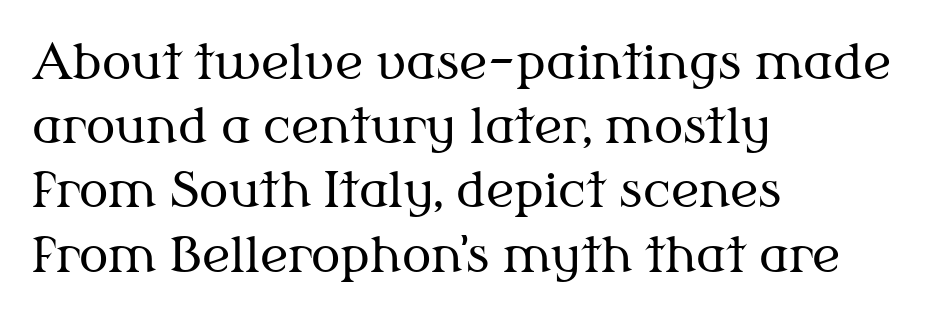
No extra ink here — the face is not bold. Short note: letters normally spaced. Do the characters align in a grid? No, the font is proportional. The face used here is seriffed, in the tradition of book romans. This block has exactly the height ordinary leading produces.
